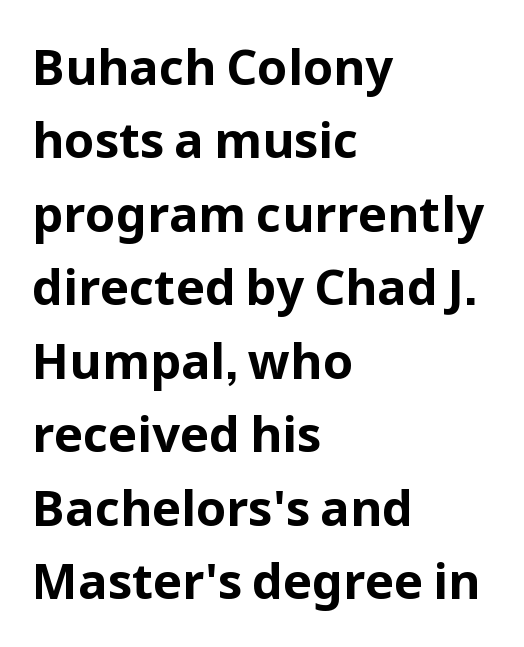
{"serif": "no", "italic": "no", "bold": "yes", "weight": "bold", "width": "normal", "stroke_contrast": "low", "x_height": "medium", "monospaced": "no", "underline": "no", "align": "left", "line_spacing": "normal", "line_spacing_ratio": 1.5, "letter_spacing": "normal", "letter_spacing_em": 0.0, "glyph_px": 49}
